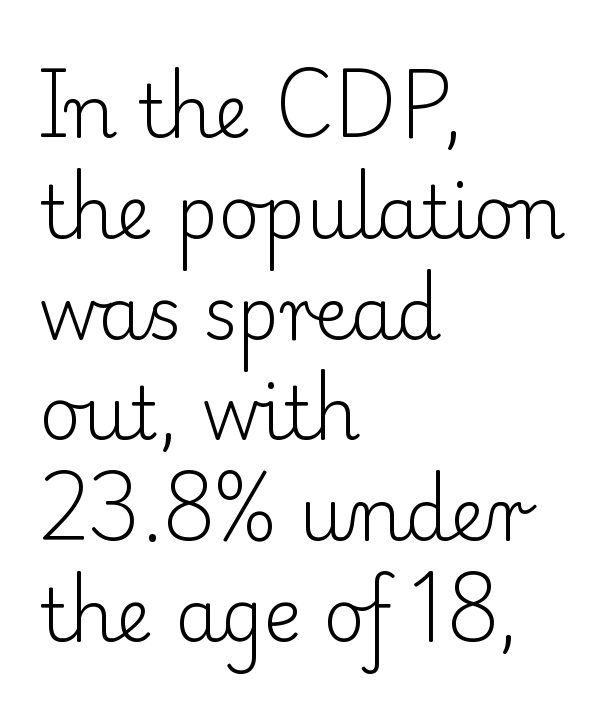
Q: Is the text bold? A: No.
Q: Is the text italic (slanted)? A: No, it is upright.
Q: Is the text underlined? A: No.
Q: How is the paragraph aligned? A: Left-aligned.
Q: Is the spacing between letters normal or unusually wide? A: Normal.
Q: Is the spacing between lines tight, normal or loose? A: Normal.
Q: Width (condensed, normal, or wide)? A: Normal.
Q: Stroke contrast? A: Low.
Q: x-height? A: Small.
Q: Monospaced? A: No.
